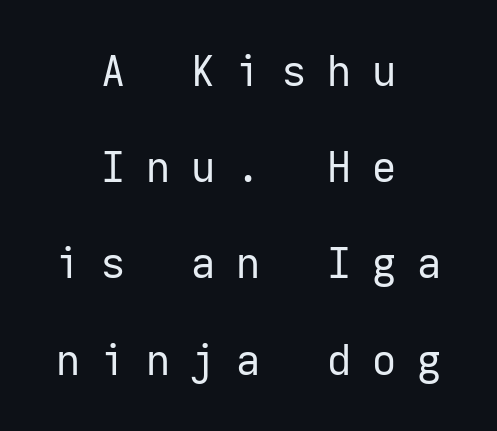
The image shows 42 px regular-weight sans-serif type, upright, monospaced; set centered, loose line spacing (2.29x), unusually wide letter spacing (+0.5 em), not underlined; low stroke contrast and a medium x-height.
